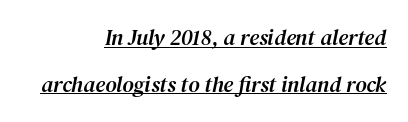
This is oblique type, the kind used for emphasis or titles. Honestly, the rows look like they've been pulled way apart. Caption: lettering with a line underneath. Where is the straight margin? On the right. Glyph-to-glyph distance matches everyday printed text.
